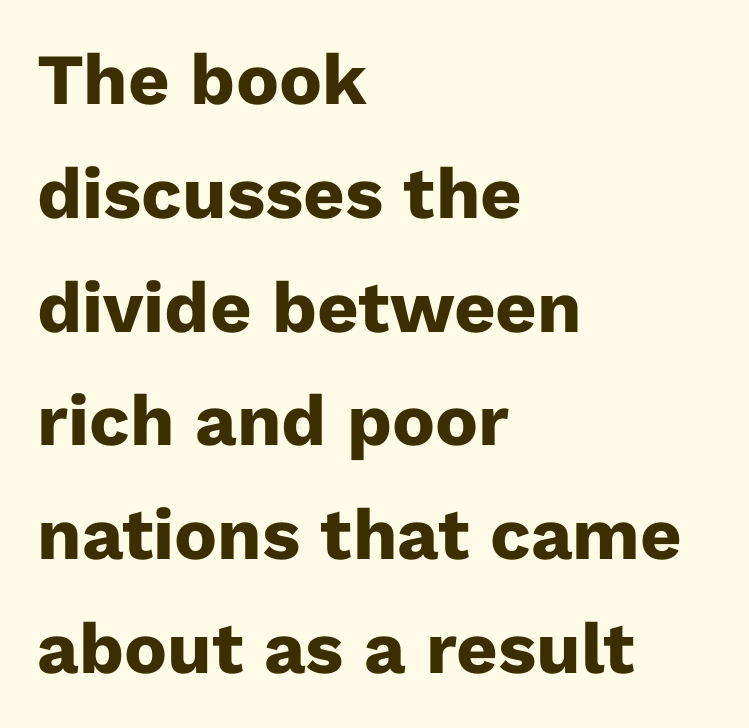
{"serif": "no", "italic": "no", "bold": "yes", "weight": "heavy", "width": "normal", "stroke_contrast": "low", "x_height": "medium", "monospaced": "no", "underline": "no", "align": "left", "line_spacing": "normal", "line_spacing_ratio": 1.58, "letter_spacing": "normal", "letter_spacing_em": 0.0, "glyph_px": 72}
